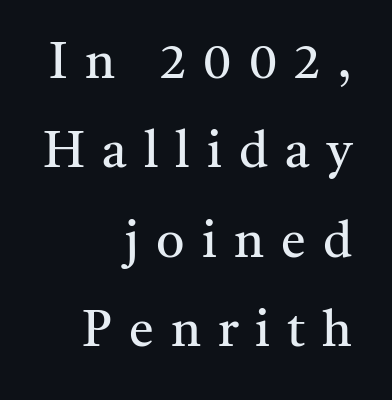
Line ends are locked; line starts wander. This is the regular roman posture of the typeface. The foot of each line stays bare and open. The letters advance in unequal steps, a hallmark of proportional type.
